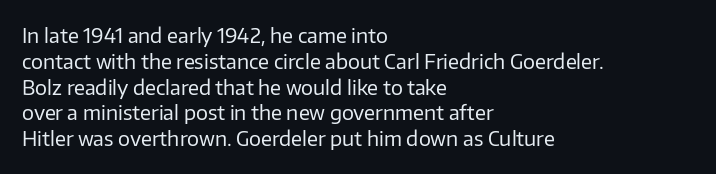
The image shows 20 px text type, upright; set left-aligned, normal line spacing (1.29x), normal letter spacing, not underlined.
